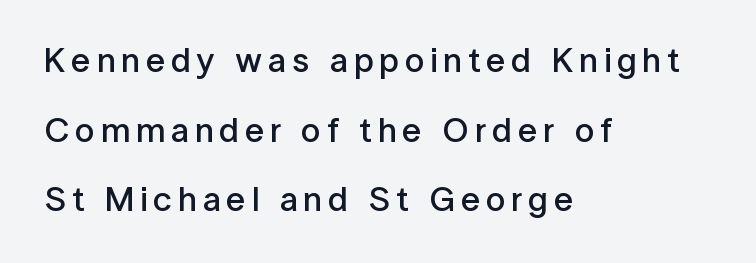
Q: Is the text bold? A: Semi-bold.
Q: Is the text italic (slanted)? A: No, it is upright.
Q: Is the typeface a serif or a sans-serif typeface? A: Sans-serif.
Q: Is the text underlined? A: No.
Q: How is the paragraph aligned? A: Left-aligned.
Q: Is the spacing between lines tight, normal or loose? A: Loose.
Q: Width (condensed, normal, or wide)? A: Normal.
Q: Stroke contrast? A: Low.
Q: x-height? A: Medium.
Q: Monospaced? A: No.
